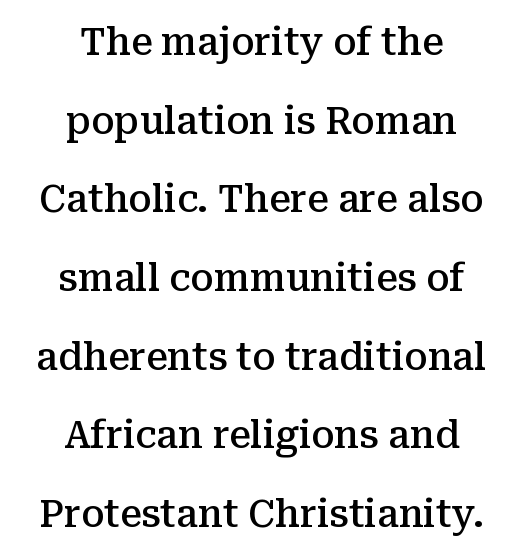
Stems and bowls a touch heavier than normal — semibold. When letters stand straight like this, we call the style roman or upright. Character widths vary here, with narrow letters taking less room than wide ones. Vertical spacing — loose.
